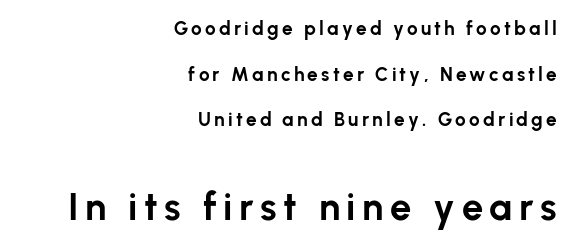
The type sits square on the baseline with zero lean. Is there much room between lines? Yes — plenty of vertical air separates them. Visually, the bottom section dominates because its glyphs are scaled up. Does the copy run flush right? Yes — the right margin is perfectly even. Weight check: bold — yes, fully.
